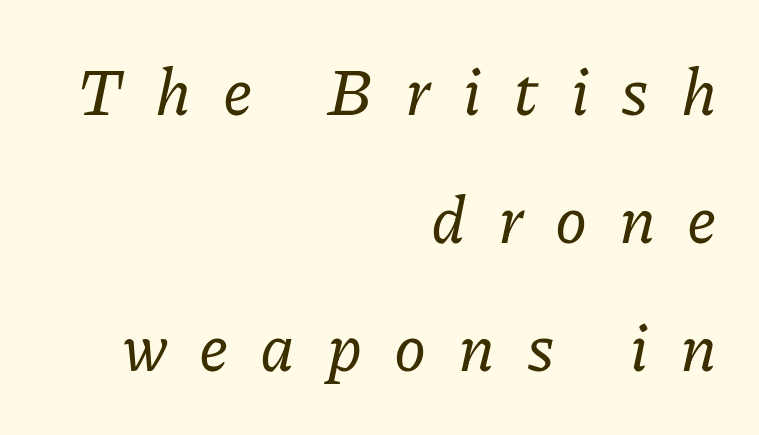
Q: Is the text italic (slanted)? A: Yes, it leans right by about 11 degrees.
Q: Is the typeface a serif or a sans-serif typeface? A: Serif.
Q: Is the text underlined? A: No.
Q: How is the paragraph aligned? A: Right-aligned.
Q: Is the spacing between letters normal or unusually wide? A: Unusually wide.
Q: Is the spacing between lines tight, normal or loose? A: Loose.
Q: Width (condensed, normal, or wide)? A: Normal.
Q: Stroke contrast? A: Low.
Q: x-height? A: Medium.
Q: Monospaced? A: No.
